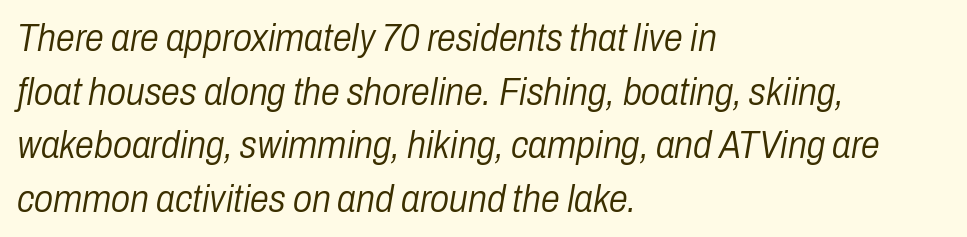
The rag falls on the right side of this text block. This sample uses an oblique cut, with every glyph tilted off the vertical. The glyphs are unaccompanied by any horizontal stroke below them. Caption: standard tracking, unaltered.
